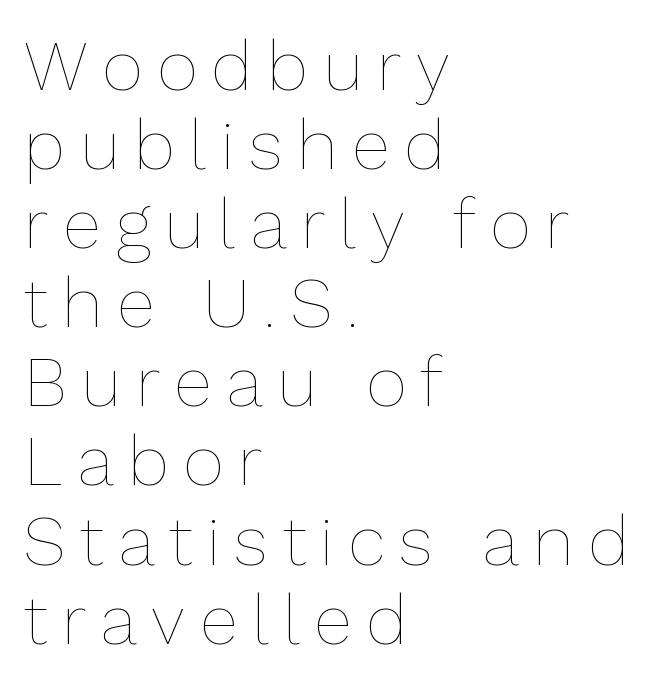
{"italic": "no", "bold": "no", "weight": "thin", "width": "normal", "stroke_contrast": "low", "x_height": "medium", "monospaced": "no", "underline": "no", "align": "left", "line_spacing": "tight", "line_spacing_ratio": 1.13, "letter_spacing": "wide", "letter_spacing_em": 0.21, "glyph_px": 70}
